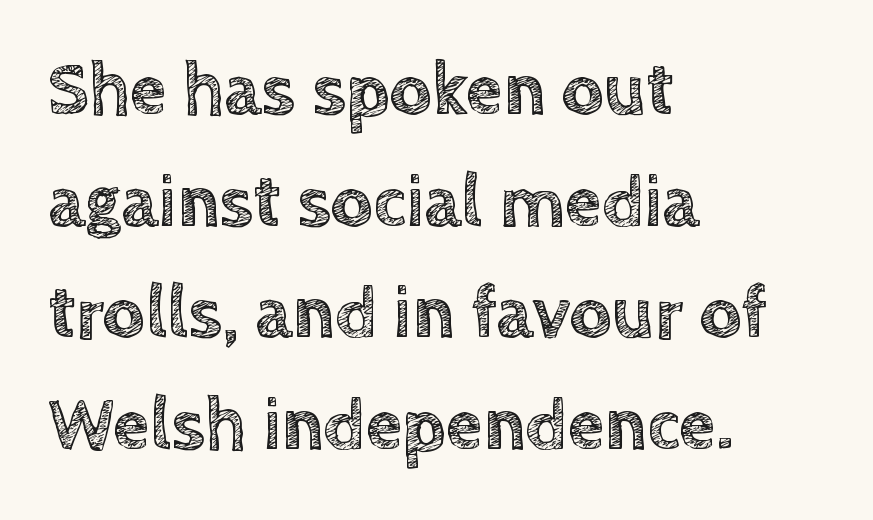
The line texture is even and compact thanks to regular tracking. Ascenders rise straight up at ninety degrees. Honestly, there is no underline to notice here at all. The lines are quadded left. Note the varied advance widths — an 'i' is clearly narrower than an 'm'.
